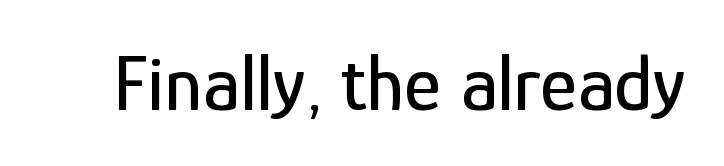
Honestly, the letter spacing is just normal — you wouldn't notice it. Letterform terminals end flat and unadorned throughout the passage. Each letter keeps its own natural width here, so spacing adapts to shape. Letters rest on an invisible, unmarked baseline. This sample uses an upright cut, with every glyph sitting square on the baseline.
